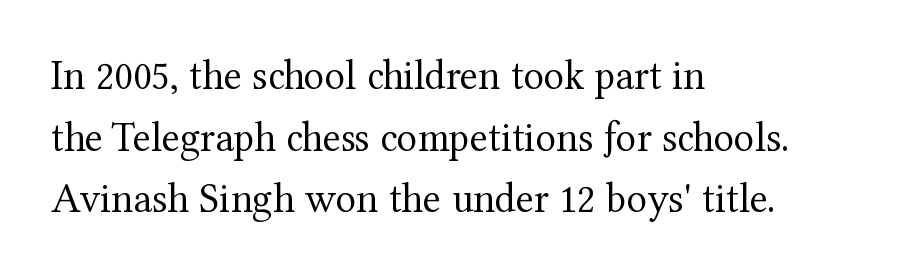
{"serif": "yes", "italic": "no", "bold": "no", "weight": "regular", "width": "normal", "stroke_contrast": "medium", "x_height": "medium", "monospaced": "no", "underline": "no", "align": "left", "line_spacing": "normal", "line_spacing_ratio": 1.47, "letter_spacing": "normal", "letter_spacing_em": 0.0, "glyph_px": 42}
